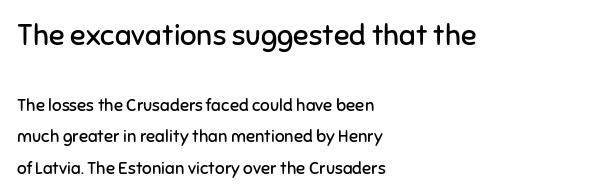
The image shows 29 px regular-weight sans-serif type, upright; set left-aligned, line spacing 1.85x, normal letter spacing, not underlined; the first (top) block is 1.71x larger; low stroke contrast and a medium x-height.
